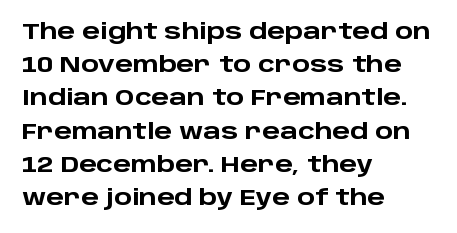
Q: Is the text bold? A: Yes.
Q: Is the text italic (slanted)? A: No, it is upright.
Q: Is the text underlined? A: No.
Q: How is the paragraph aligned? A: Left-aligned.
Q: Is the spacing between letters normal or unusually wide? A: Normal.
Q: Is the spacing between lines tight, normal or loose? A: Normal.
